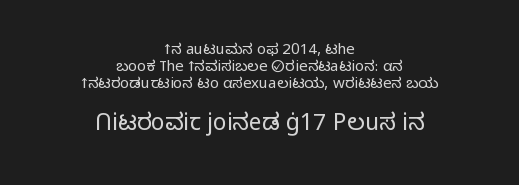
Quick note: not italic, upright. Rule under the text: the space is simply empty. Type size steps up from the first block to the second. Horizontally, the lines are justified to the midpoint only.
